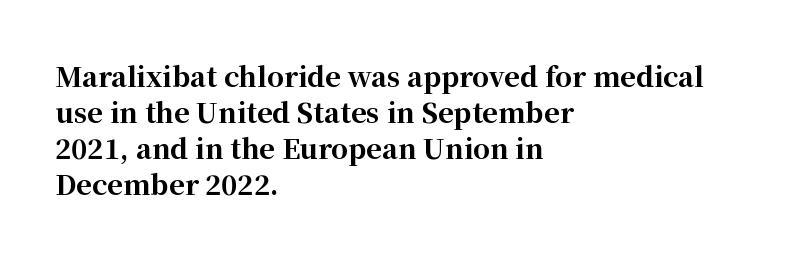
The image shows 27 px bold type, upright; set left-aligned, normal line spacing (1.33x), normal letter spacing, not underlined.
